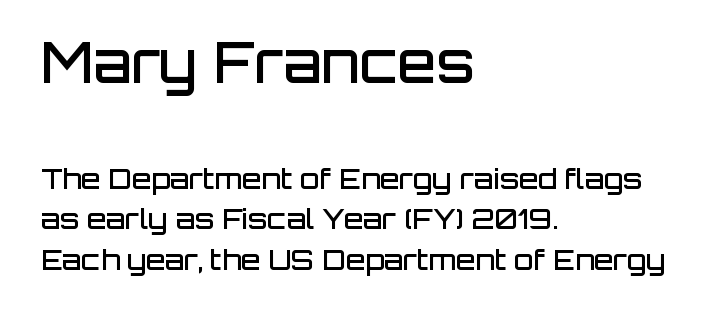
Q: Is the text bold? A: Semi-bold.
Q: Is the text italic (slanted)? A: No, it is upright.
Q: Is the typeface a serif or a sans-serif typeface? A: Sans-serif.
Q: Is the text underlined? A: No.
Q: How is the paragraph aligned? A: Left-aligned.
Q: Is the spacing between letters normal or unusually wide? A: Normal.
Q: Is the spacing between lines tight, normal or loose? A: Normal.
Q: Which block of text is set in a larger size, the first (top) or the second (bottom)? A: The first (top) one.
Q: Width (condensed, normal, or wide)? A: Normal.
Q: Stroke contrast? A: Low.
Q: x-height? A: Large.
Q: Monospaced? A: No.
